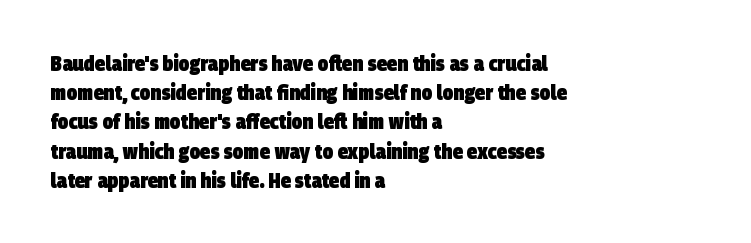
Q: Is the text bold? A: Yes.
Q: Is the text underlined? A: No.
Q: How is the paragraph aligned? A: Left-aligned.
Q: Is the spacing between letters normal or unusually wide? A: Normal.
Q: Is the spacing between lines tight, normal or loose? A: Normal.
